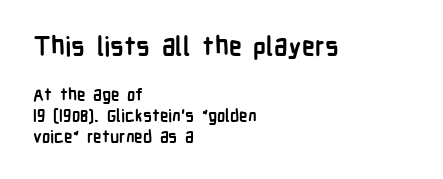
Q: Is the text bold? A: Yes.
Q: Is the text italic (slanted)? A: No, it is upright.
Q: Is the text underlined? A: No.
Q: How is the paragraph aligned? A: Left-aligned.
Q: Is the spacing between letters normal or unusually wide? A: Normal.
Q: Which block of text is set in a larger size, the first (top) or the second (bottom)? A: The first (top) one.
